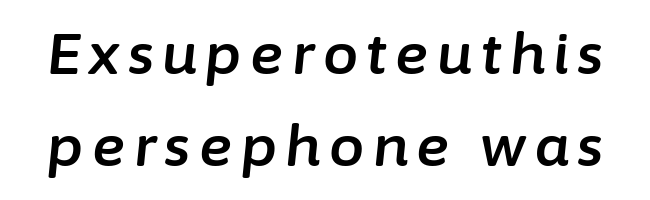
{"italic": "yes", "lean": "right", "slant_degrees": 6, "width": "normal", "stroke_contrast": "low", "x_height": "medium", "monospaced": "no", "underline": "no", "line_spacing": "normal", "line_spacing_ratio": 1.64, "glyph_px": 56}
